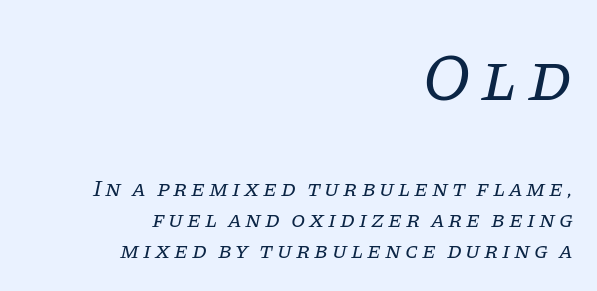
Q: Is the text bold? A: No.
Q: Is the text italic (slanted)? A: Yes, it leans right by about 11 degrees.
Q: Is the typeface a serif or a sans-serif typeface? A: Serif.
Q: Is the text underlined? A: No.
Q: How is the paragraph aligned? A: Right-aligned.
Q: Is the spacing between lines tight, normal or loose? A: Normal.
Q: Which block of text is set in a larger size, the first (top) or the second (bottom)? A: The first (top) one.
Q: Width (condensed, normal, or wide)? A: Normal.
Q: Stroke contrast? A: Low.
Q: x-height? A: Large.
Q: Monospaced? A: No.
